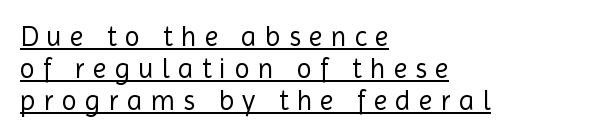
{"serif": "no", "italic": "no", "bold": "no", "weight": "regular", "width": "normal", "x_height": "medium", "monospaced": "no", "underline": "yes", "align": "left", "line_spacing": "tight", "line_spacing_ratio": 1.14, "letter_spacing": "wide", "letter_spacing_em": 0.29, "glyph_px": 28}
